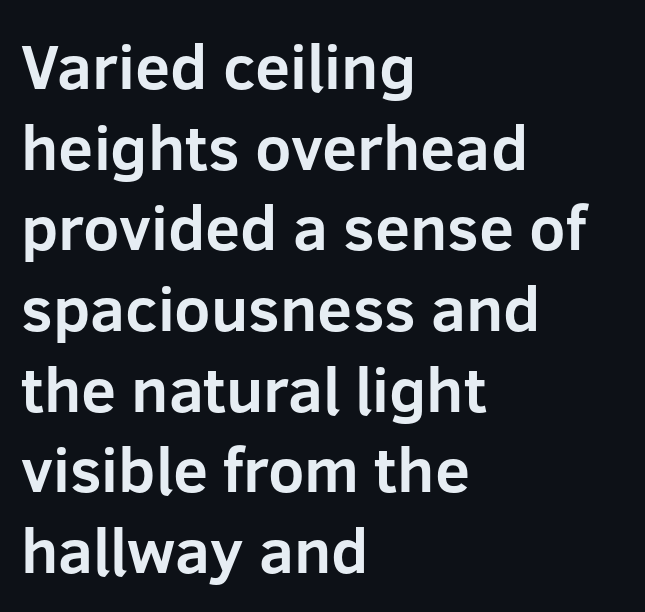
{"serif": "no", "italic": "no", "bold": "yes", "weight": "bold", "width": "normal", "stroke_contrast": "low", "x_height": "medium", "monospaced": "no", "underline": "no", "align": "left", "line_spacing": "normal", "line_spacing_ratio": 1.28, "letter_spacing": "normal", "letter_spacing_em": 0.0, "glyph_px": 63}
